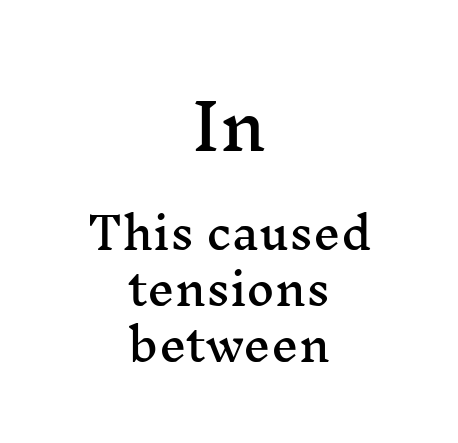
Of the two passages, the one on top uses the larger point size. Notice how the passage keeps no hard edge, just a central spine. These lines are rendered in a variable-pitch font. Spacing between characters is what you'd get straight out of the box.
